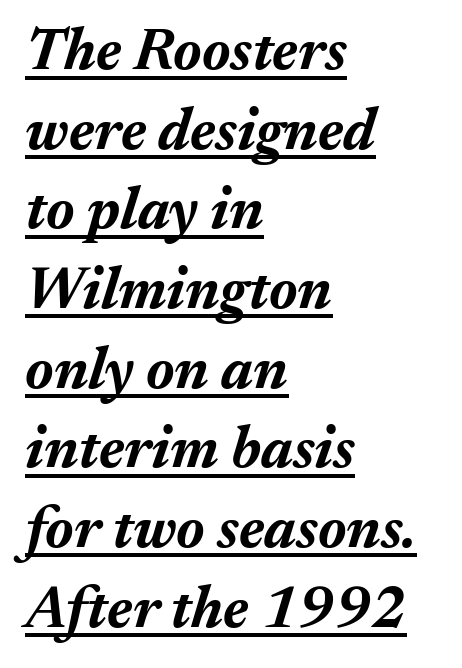
Rendered with sloped, italic letterforms. Caption: bold face, heavy strokes. You could call the tracking neutral — neither tight nor loose. Each letter keeps its own natural width here, so spacing adapts to shape.
